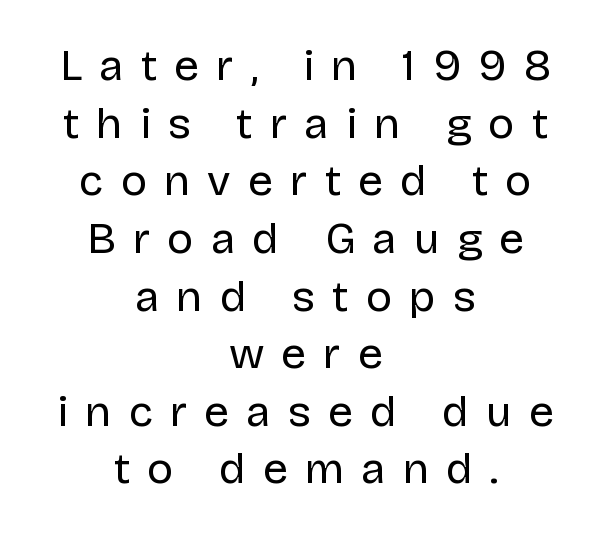
This is roman type, the default non-slanted kind. Serifs: no, the terminals of the letterforms are clean. Honestly, there is no underline to notice here at all. Do the characters align in a grid? No, the font is proportional. The letters look calm and open, with moderate or lighter stems. Glyph-to-glyph distance is far greater than everyday printed text.
